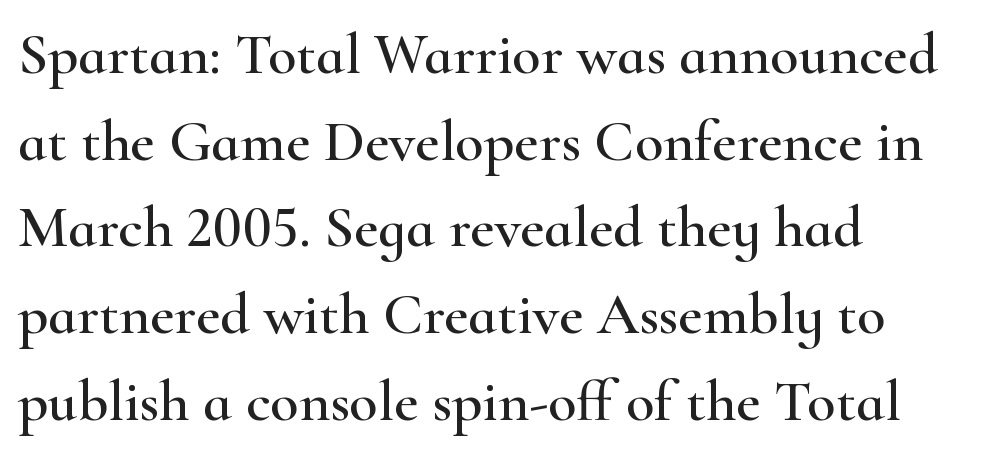
The image shows 59 px wide serif type, upright; set left-aligned, normal line spacing (1.47x), normal letter spacing, not underlined; high stroke contrast and a small x-height.
